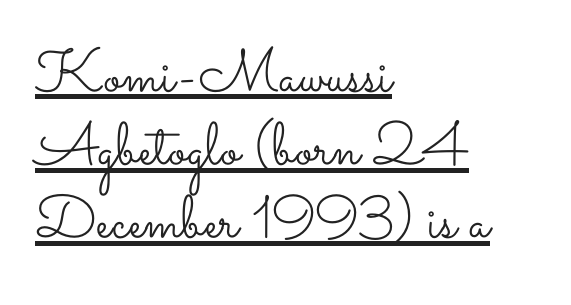
Do the characters align in a grid? No, the font is proportional. Does a line run under the words? Yes, clearly. Is the stroke heavy? The answer is a plain regular-or-lighter.
